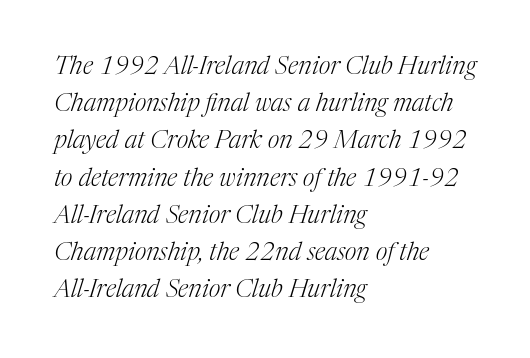
Q: Is the text bold? A: No.
Q: Is the text italic (slanted)? A: Yes, it leans right by about 17 degrees.
Q: Is the text underlined? A: No.
Q: How is the paragraph aligned? A: Left-aligned.
Q: Is the spacing between letters normal or unusually wide? A: Normal.
Q: Is the spacing between lines tight, normal or loose? A: Normal.
